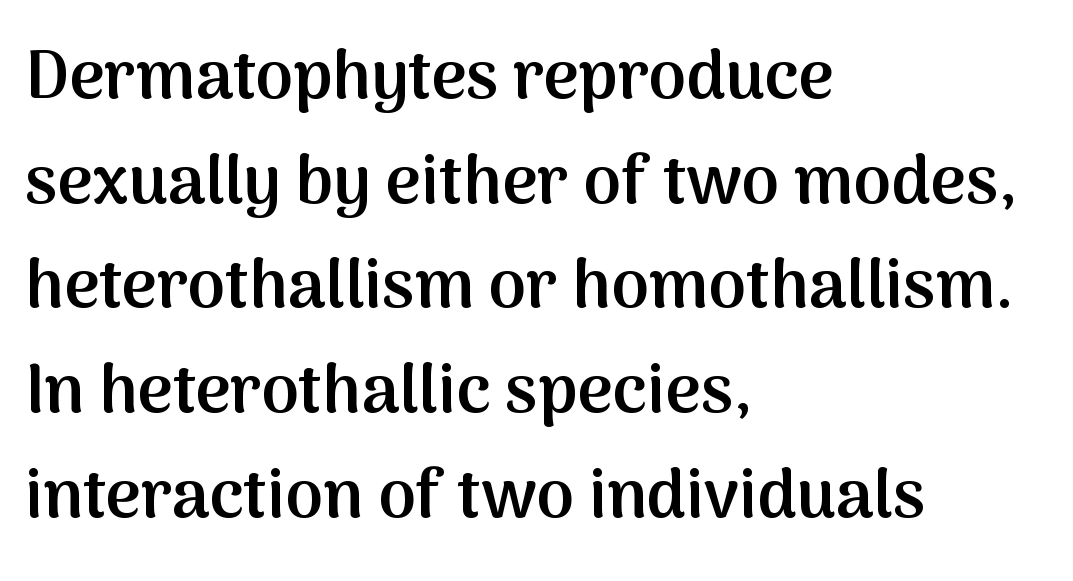
The image shows 68 px semibold sans-serif type, upright; set left-aligned, normal line spacing (1.54x), normal letter spacing, not underlined; medium stroke contrast and a medium x-height.
